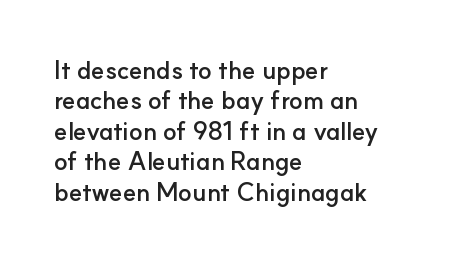
{"italic": "no", "bold": "yes", "underline": "no", "align": "left", "line_spacing_ratio": 1.22, "letter_spacing": "normal", "letter_spacing_em": 0.0, "glyph_px": 25}
